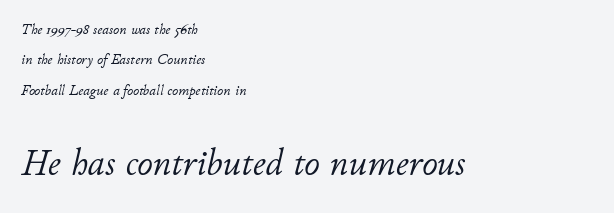
Compared with typical body copy, the letter spacing here is the same. These lines are rendered in a variable-pitch font. You could fit nearly another row in the gap between these rows. Rule under the text: the space is simply empty.
